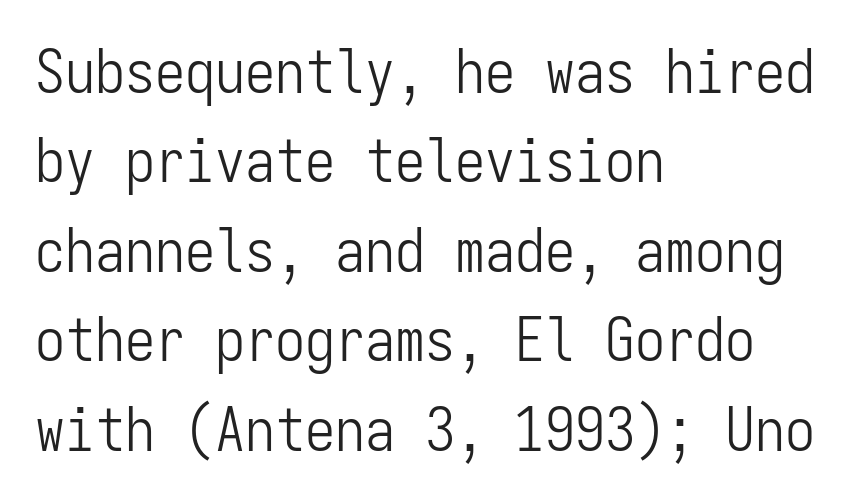
Q: Is the text bold? A: No.
Q: Is the text italic (slanted)? A: No, it is upright.
Q: Is the typeface a serif or a sans-serif typeface? A: Sans-serif.
Q: Is the text underlined? A: No.
Q: How is the paragraph aligned? A: Left-aligned.
Q: Is the spacing between letters normal or unusually wide? A: Normal.
Q: Is the spacing between lines tight, normal or loose? A: Normal.
Q: Width (condensed, normal, or wide)? A: Condensed.
Q: Stroke contrast? A: Low.
Q: x-height? A: Medium.
Q: Monospaced? A: Yes.
